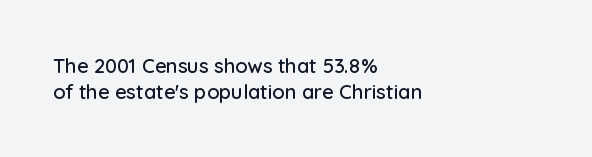
The letterforms sit shoulder to shoulder at normal distance. The lines in this sample share a left origin and differ only in where they stop. Lines of text with bare space underneath. This sample keeps an unexceptional amount of space between lines. Upright lettering throughout.
